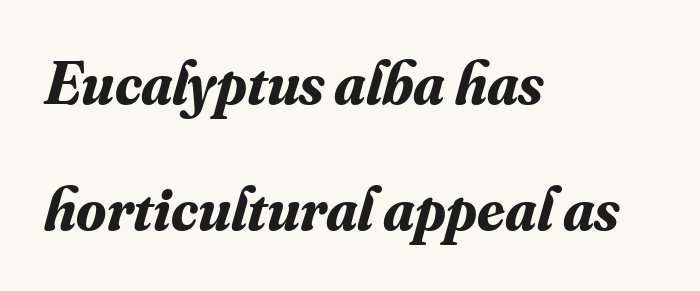
These lines are rendered in a variable-pitch font. Caption: multi-line text, flush left, ragged right. The strokes are fattened all the way to bold. A typesetter would label this face a serif. The passage shown has conventional tracking throughout.
